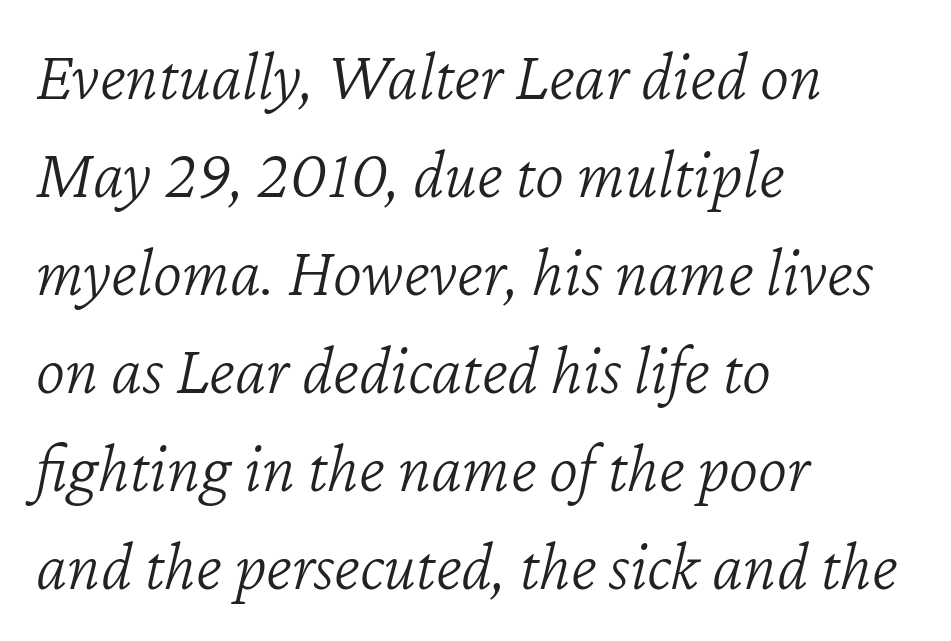
Q: Is the text bold? A: No.
Q: Is the text italic (slanted)? A: Yes, it leans right by about 12 degrees.
Q: Is the text underlined? A: No.
Q: How is the paragraph aligned? A: Left-aligned.
Q: Is the spacing between letters normal or unusually wide? A: Normal.
Q: Is the spacing between lines tight, normal or loose? A: Normal.
Q: Width (condensed, normal, or wide)? A: Normal.
Q: Stroke contrast? A: Low.
Q: x-height? A: Medium.
Q: Monospaced? A: No.
